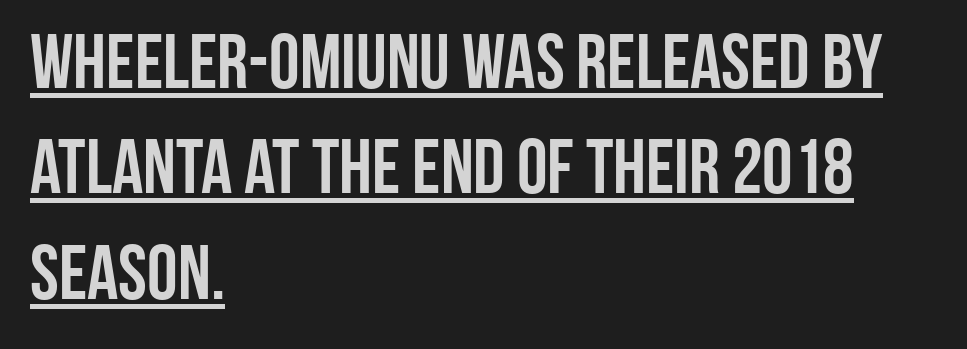
Q: Is the text italic (slanted)? A: No, it is upright.
Q: Is the typeface a serif or a sans-serif typeface? A: Sans-serif.
Q: Is the text underlined? A: Yes.
Q: How is the paragraph aligned? A: Left-aligned.
Q: Is the spacing between letters normal or unusually wide? A: Normal.
Q: Is the spacing between lines tight, normal or loose? A: Normal.
Q: Width (condensed, normal, or wide)? A: Condensed.
Q: Stroke contrast? A: Low.
Q: x-height? A: Large.
Q: Monospaced? A: No.
